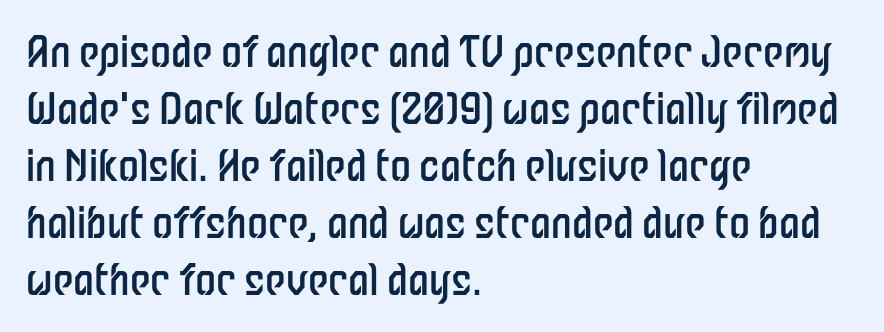
Q: Is the text bold? A: No.
Q: Is the text italic (slanted)? A: No, it is upright.
Q: Is the typeface a serif or a sans-serif typeface? A: Sans-serif.
Q: Is the text underlined? A: No.
Q: How is the paragraph aligned? A: Left-aligned.
Q: Is the spacing between letters normal or unusually wide? A: Normal.
Q: Is the spacing between lines tight, normal or loose? A: Normal.
Q: Width (condensed, normal, or wide)? A: Condensed.
Q: Stroke contrast? A: Low.
Q: x-height? A: Medium.
Q: Monospaced? A: No.
